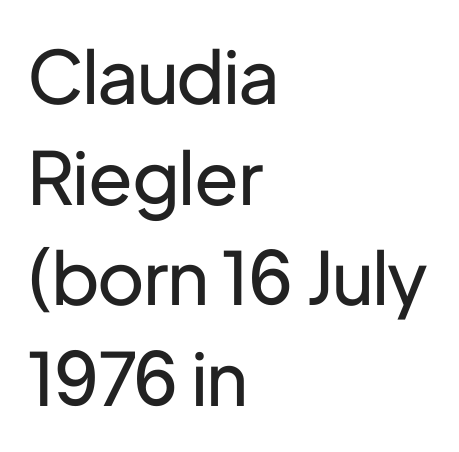
The image shows 73 px regular-weight sans-serif type, upright; set left-aligned, normal line spacing (1.38x), normal letter spacing, not underlined; low stroke contrast and a medium x-height.
